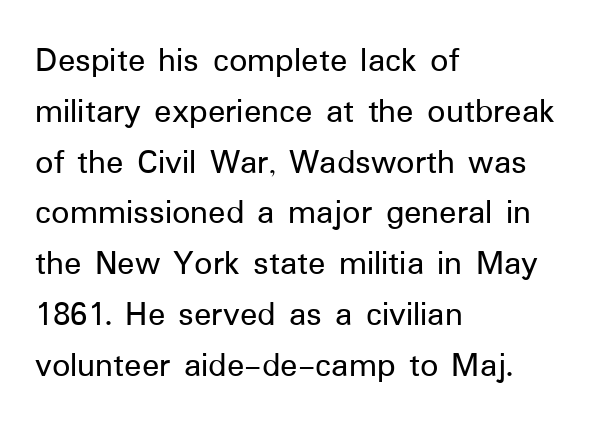
{"serif": "no", "italic": "no", "width": "normal", "stroke_contrast": "low", "x_height": "medium", "monospaced": "no", "underline": "no", "align": "left", "line_spacing": "normal", "line_spacing_ratio": 1.41, "letter_spacing": "normal", "letter_spacing_em": 0.0, "glyph_px": 36}
